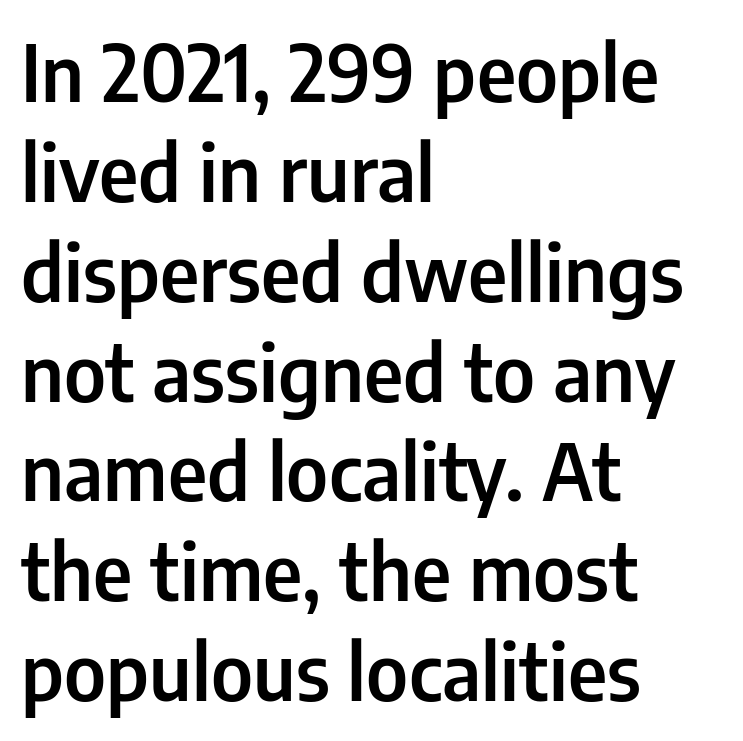
Line spacing here is normal. Each letter's strokes conclude bluntly, with no projecting serifs. This sample uses plain, unmodified letter spacing. In terms of weight, the rendering is demibold, just under bold.
